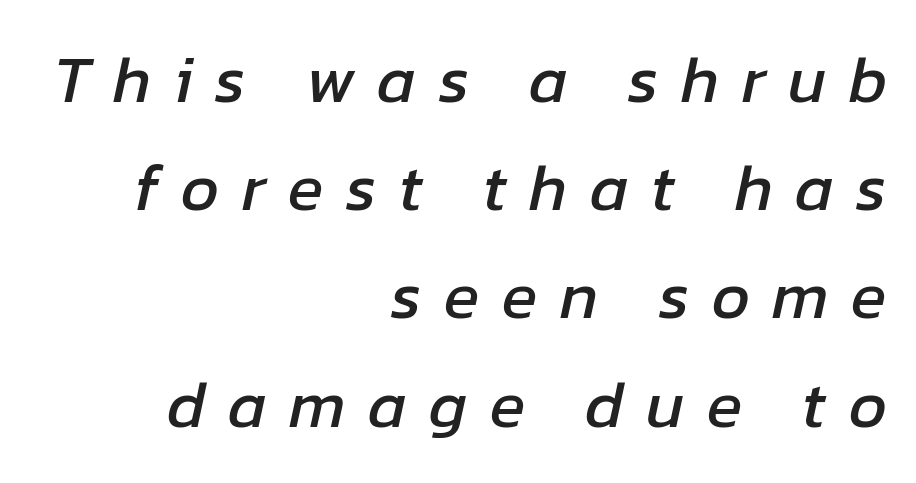
{"italic": "yes", "lean": "right", "slant_degrees": 12, "width": "normal", "stroke_contrast": "low", "x_height": "medium", "monospaced": "no", "underline": "no", "align": "right", "line_spacing": "normal", "line_spacing_ratio": 1.64, "letter_spacing": "wide", "letter_spacing_em": 0.34, "glyph_px": 66}
